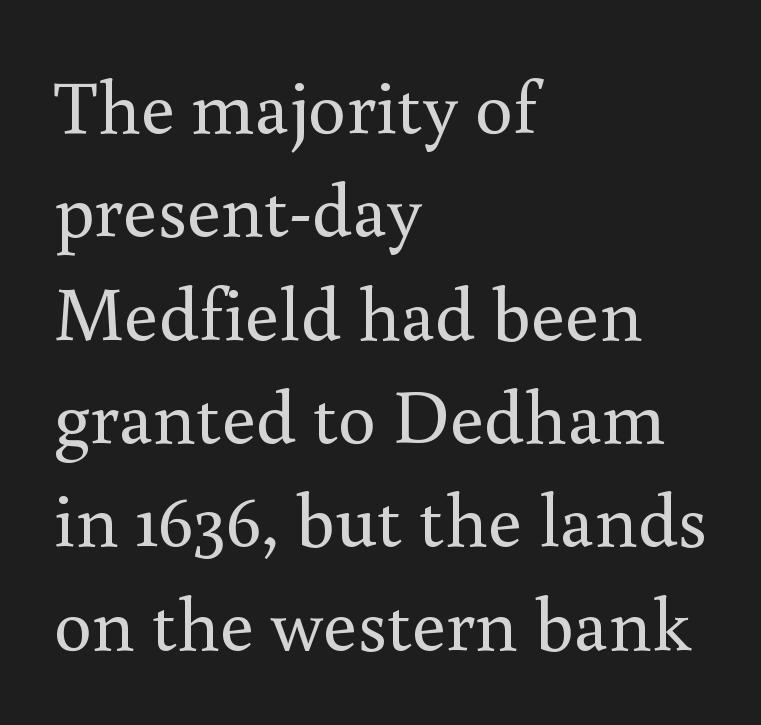
{"serif": "yes", "italic": "no", "bold": "no", "weight": "regular", "width": "normal", "stroke_contrast": "medium", "x_height": "small", "monospaced": "no", "underline": "no", "align": "left", "line_spacing": "normal", "line_spacing_ratio": 1.36, "letter_spacing": "normal", "letter_spacing_em": 0.0, "glyph_px": 76}
